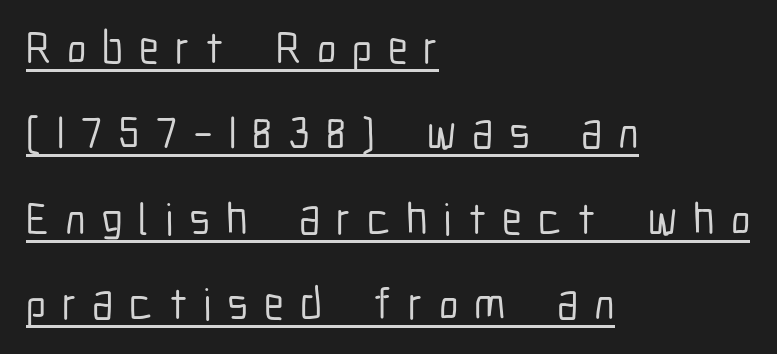
Q: Is the text italic (slanted)? A: No, it is upright.
Q: Is the typeface a serif or a sans-serif typeface? A: Sans-serif.
Q: Is the text underlined? A: Yes.
Q: How is the paragraph aligned? A: Left-aligned.
Q: Is the spacing between letters normal or unusually wide? A: Unusually wide.
Q: Is the spacing between lines tight, normal or loose? A: Loose.
Q: Width (condensed, normal, or wide)? A: Condensed.
Q: Stroke contrast? A: Low.
Q: x-height? A: Medium.
Q: Monospaced? A: No.
